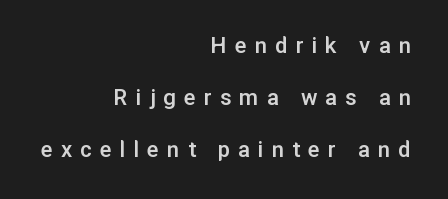
Q: Is the text bold? A: Semi-bold.
Q: Is the text italic (slanted)? A: No, it is upright.
Q: Is the text underlined? A: No.
Q: How is the paragraph aligned? A: Right-aligned.
Q: Is the spacing between letters normal or unusually wide? A: Unusually wide.
Q: Is the spacing between lines tight, normal or loose? A: Loose.
